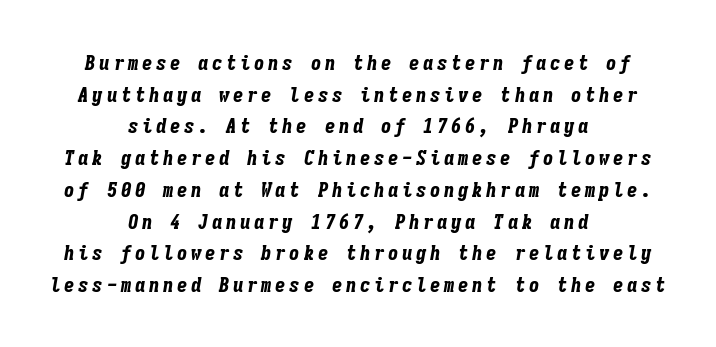
{"italic": "yes", "lean": "right", "slant_degrees": 9, "bold": "yes", "underline": "no", "align": "center", "line_spacing": "normal", "line_spacing_ratio": 1.51, "glyph_px": 21}
